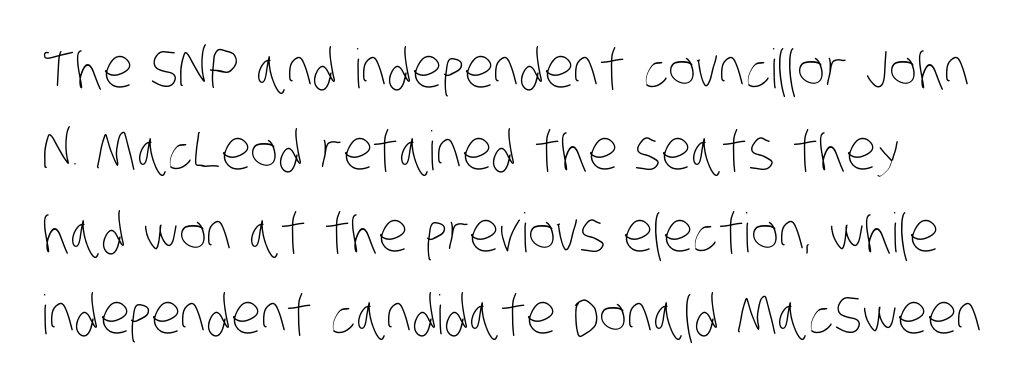
Q: Is the text bold? A: No.
Q: Is the text underlined? A: No.
Q: Is the spacing between letters normal or unusually wide? A: Normal.
Q: Is the spacing between lines tight, normal or loose? A: Normal.
Q: Width (condensed, normal, or wide)? A: Condensed.
Q: Stroke contrast? A: Low.
Q: x-height? A: Large.
Q: Monospaced? A: No.
